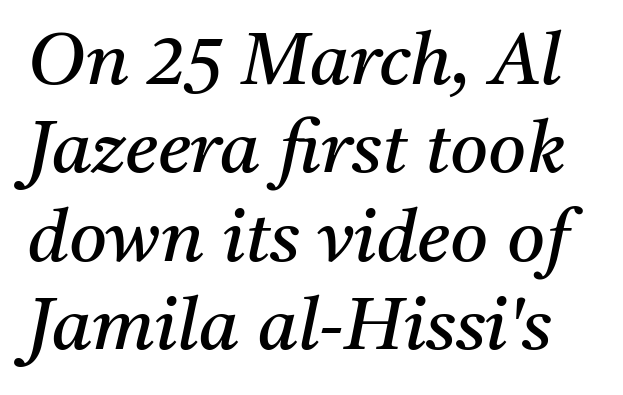
The image shows 73 px regular-weight serif type, italic (leaning right); set line spacing 1.21x, normal letter spacing, not underlined; medium stroke contrast and a medium x-height.
